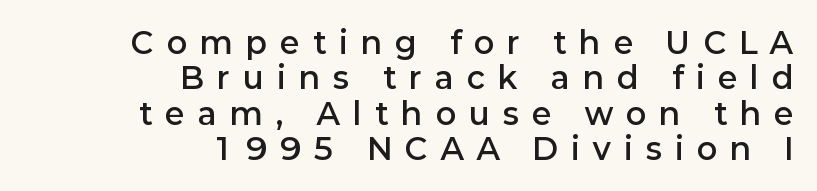
The type family on display is of the sans-serif kind. Do the characters align in a grid? No, the font is proportional. Where is the straight margin? On the right. Any mark beneath the type? The region is blank. Students, note that the glyphs here are deliberately spaced far apart.
